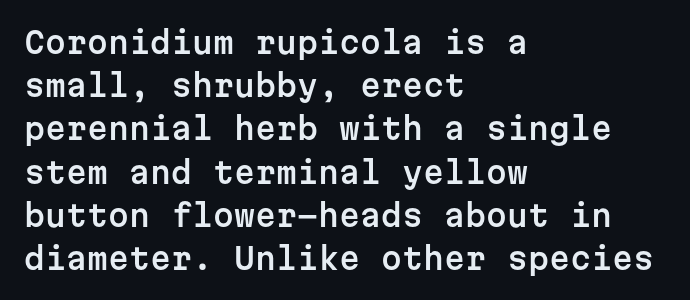
The passage shown has conventional tracking throughout. When letters stand straight like this, we call the style roman or upright. Check where the strokes stop: nothing finishes them off — pure sans. The passage shown stacks its lines at a standard gap. The face used here is monospaced, like something from a code editor.
